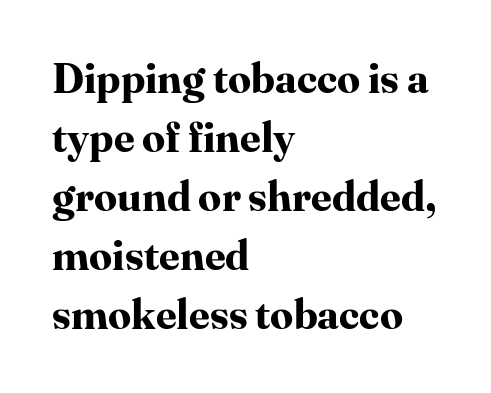
{"serif": "yes", "italic": "no", "bold": "yes", "weight": "bold", "width": "normal", "stroke_contrast": "high", "x_height": "medium", "monospaced": "no", "underline": "no", "align": "left", "line_spacing": "normal", "line_spacing_ratio": 1.44, "letter_spacing": "normal", "letter_spacing_em": 0.0, "glyph_px": 41}
